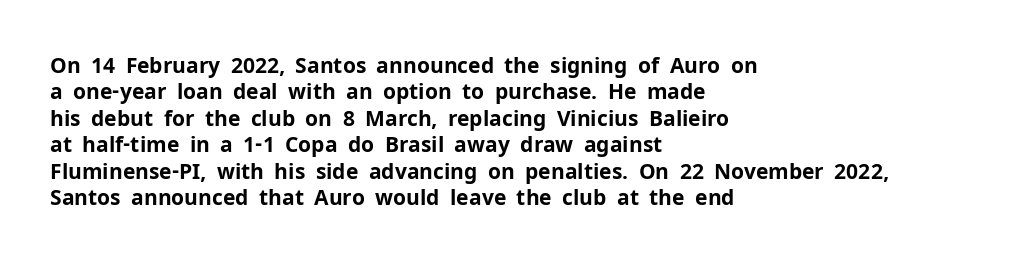
What weight is shown? A full bold with thick strokes. The lettering holds an erect, upright posture throughout. Plain, unruled lines of type. The rendering keeps characters at their native spacing. Leading: standard.
